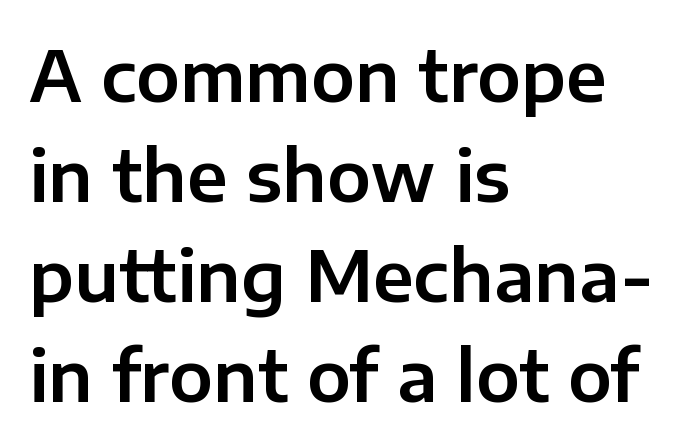
The image shows 70 px sans-serif type, upright; set left-aligned, normal line spacing (1.43x), normal letter spacing, not underlined; low stroke contrast and a medium x-height.
